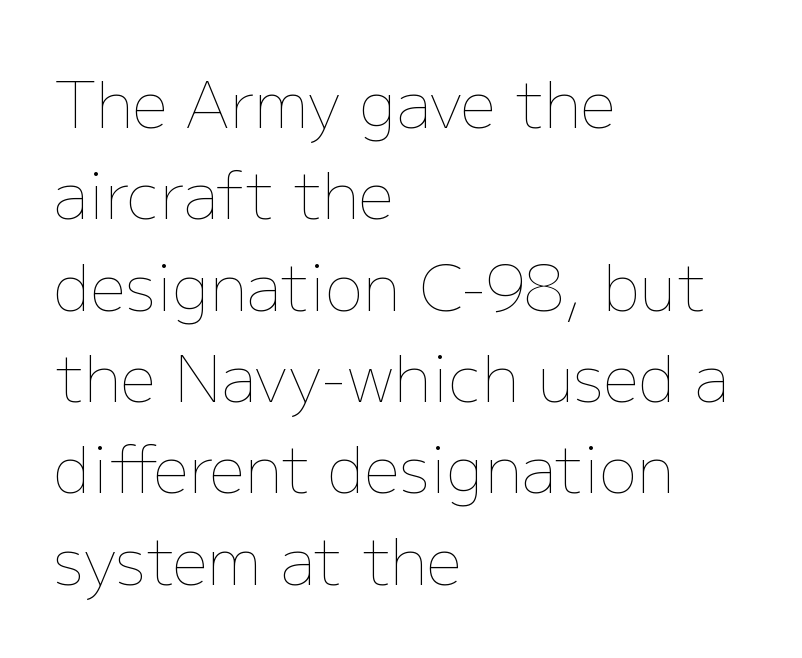
{"italic": "no", "bold": "no", "weight": "thin", "width": "normal", "stroke_contrast": "low", "x_height": "medium", "monospaced": "no", "underline": "no", "align": "left", "line_spacing": "normal", "line_spacing_ratio": 1.45, "letter_spacing": "normal", "letter_spacing_em": 0.0, "glyph_px": 63}
